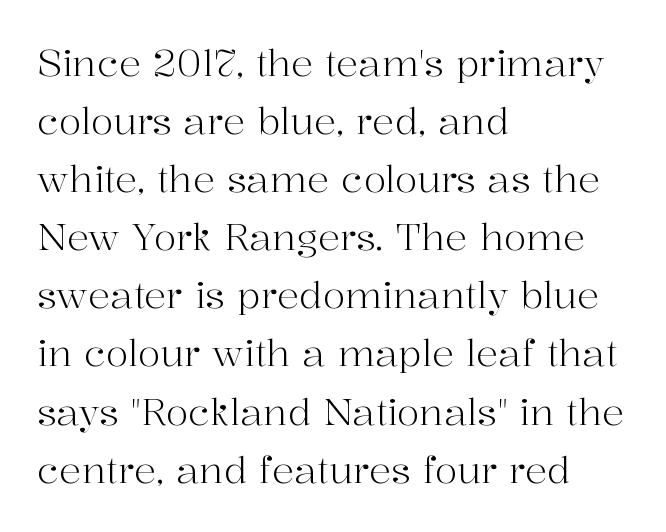
{"serif": "yes", "italic": "no", "bold": "no", "weight": "light", "width": "normal", "stroke_contrast": "high", "x_height": "medium", "monospaced": "no", "underline": "no", "align": "left", "line_spacing": "normal", "line_spacing_ratio": 1.57, "letter_spacing": "normal", "letter_spacing_em": 0.0, "glyph_px": 37}
